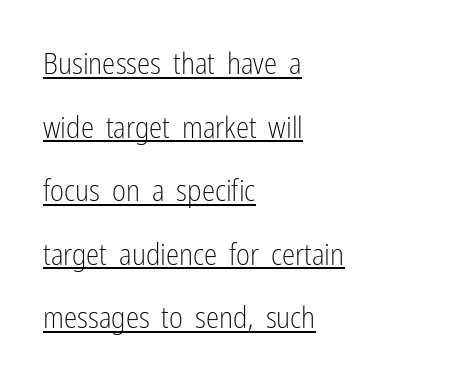
{"serif": "no", "italic": "no", "bold": "no", "weight": "light", "width": "condensed", "stroke_contrast": "low", "x_height": "medium", "monospaced": "no", "underline": "yes", "align": "left", "line_spacing": "loose", "line_spacing_ratio": 2.12, "letter_spacing": "normal", "letter_spacing_em": 0.0, "glyph_px": 30}
